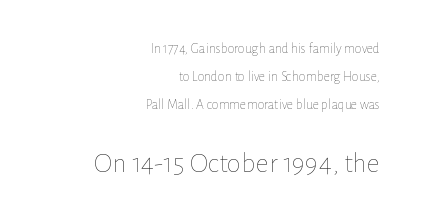
Q: Is the text bold? A: No.
Q: Is the text italic (slanted)? A: No, it is upright.
Q: Is the text underlined? A: No.
Q: How is the paragraph aligned? A: Right-aligned.
Q: Is the spacing between letters normal or unusually wide? A: Normal.
Q: Is the spacing between lines tight, normal or loose? A: Loose.
Q: Which block of text is set in a larger size, the first (top) or the second (bottom)? A: The second (bottom) one.
Q: Width (condensed, normal, or wide)? A: Normal.
Q: Stroke contrast? A: Low.
Q: x-height? A: Medium.
Q: Monospaced? A: No.
